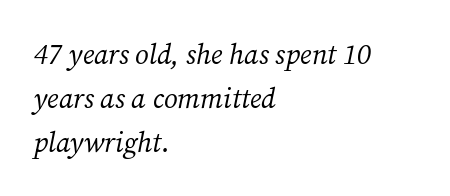
Q: Is the text bold? A: No.
Q: Is the text italic (slanted)? A: Yes, it leans right by about 12 degrees.
Q: Is the typeface a serif or a sans-serif typeface? A: Serif.
Q: Is the text underlined? A: No.
Q: How is the paragraph aligned? A: Left-aligned.
Q: Is the spacing between letters normal or unusually wide? A: Normal.
Q: Is the spacing between lines tight, normal or loose? A: Normal.
Q: Width (condensed, normal, or wide)? A: Normal.
Q: Stroke contrast? A: Medium.
Q: x-height? A: Medium.
Q: Monospaced? A: No.
